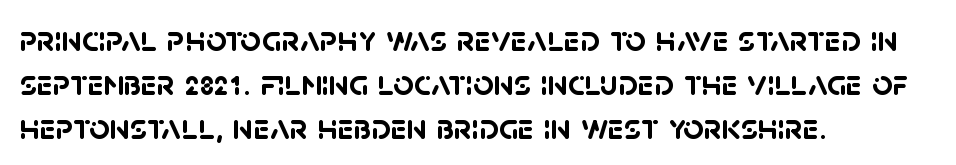
The face used here has the dense, thick strokes of a bold. The letters advance in unequal steps, a hallmark of proportional type. A bare baseline throughout the passage. Grotesque or geometric, the face here clearly has no serifs. Honestly, the letter spacing is just normal — you wouldn't notice it. If you drew a ruler down the left edge, every line would touch it.
